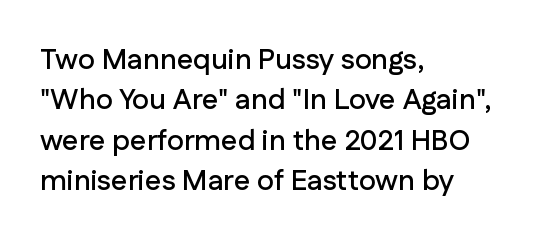
A normal amount of white space separates one row of letters from the next. A typesetter would label this face a sans. The tracking reads as untouched default to a designer's eye. Bare-footed words on every line.
